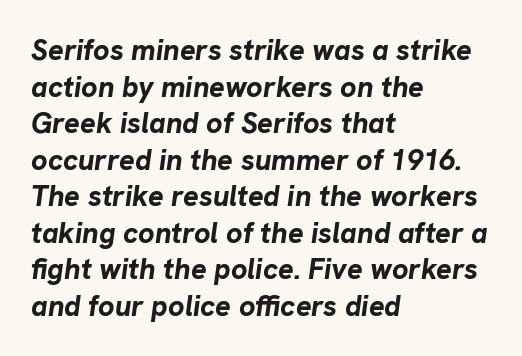
The lines in this sample share a left origin and differ only in where they stop. Short note: letters normally spaced. Posture: slanted. Interline gaps are of average width in this sample. Varying glyph widths throughout — classic text-font behaviour.
